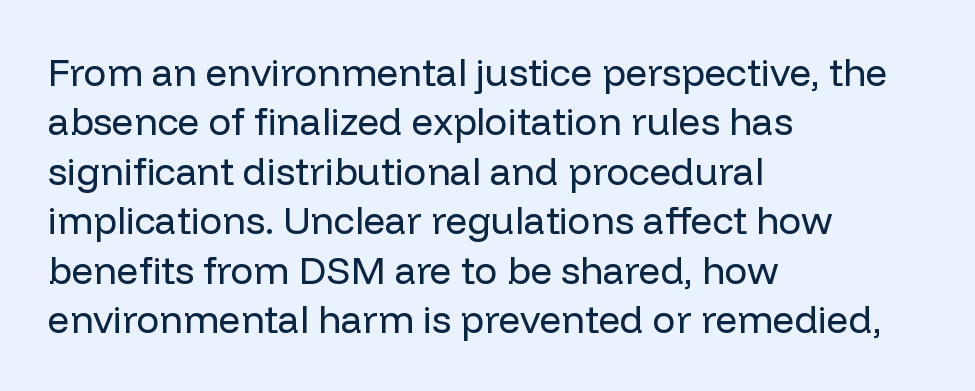
A typesetter would call this zero additional tracking. Does the lettering tilt? It doesn't — this is upright. Vertical spacing — default. Look at the bottom of the vertical strokes: they stop flat, with no serifs.
